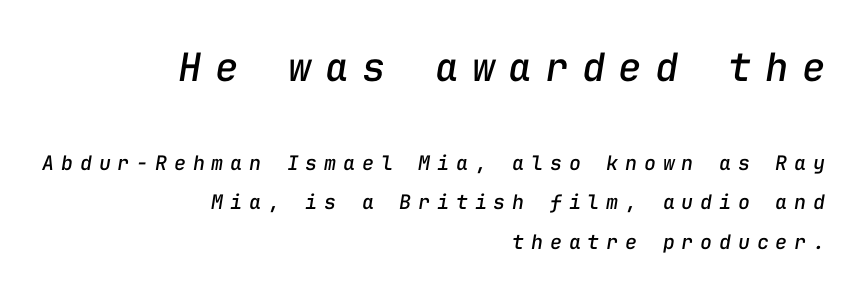
{"italic": "yes", "lean": "right", "slant_degrees": 9, "width": "normal", "stroke_contrast": "low", "x_height": "medium", "monospaced": "yes", "underline": "no", "align": "right", "line_spacing": "loose", "line_spacing_ratio": 1.97, "letter_spacing": "wide", "letter_spacing_em": 0.34, "larger_block": "first", "size_ratio": 1.95, "glyph_px": 39}
